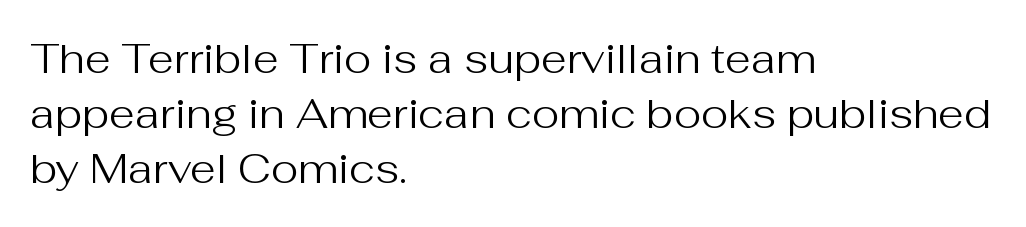
Q: Is the text bold? A: No.
Q: Is the text italic (slanted)? A: No, it is upright.
Q: Is the typeface a serif or a sans-serif typeface? A: Sans-serif.
Q: Is the text underlined? A: No.
Q: How is the paragraph aligned? A: Left-aligned.
Q: Is the spacing between letters normal or unusually wide? A: Normal.
Q: Is the spacing between lines tight, normal or loose? A: Normal.
Q: Width (condensed, normal, or wide)? A: Normal.
Q: Stroke contrast? A: Medium.
Q: x-height? A: Medium.
Q: Monospaced? A: No.
